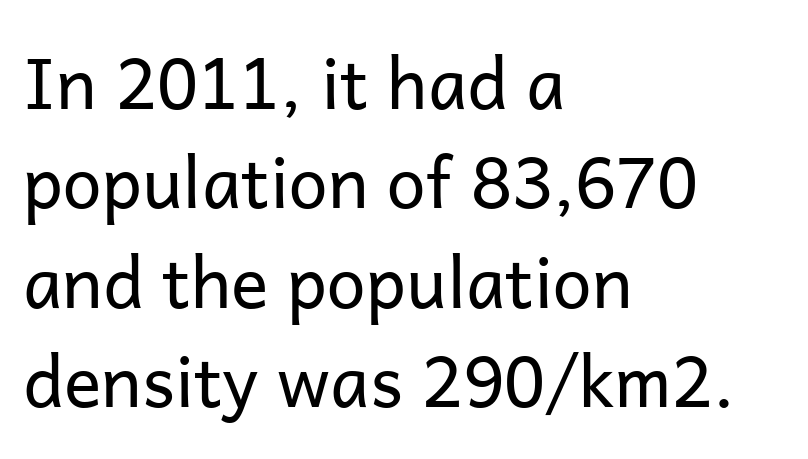
Weight: not bold — regular or lighter. Compared with typical paragraphs, the rows here are spaced about the same. To sum up the face: it is a sans, with no serifs. Leftover space on each line is placed entirely after the last word. Characters follow at the spacing the type designer built in.
